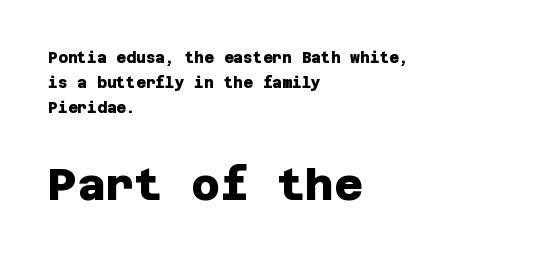
Q: Is the text bold? A: Yes.
Q: Is the typeface a serif or a sans-serif typeface? A: Sans-serif.
Q: Is the text underlined? A: No.
Q: How is the paragraph aligned? A: Left-aligned.
Q: Is the spacing between letters normal or unusually wide? A: Normal.
Q: Is the spacing between lines tight, normal or loose? A: Normal.
Q: Which block of text is set in a larger size, the first (top) or the second (bottom)? A: The second (bottom) one.
Q: Width (condensed, normal, or wide)? A: Normal.
Q: Stroke contrast? A: Low.
Q: x-height? A: Large.
